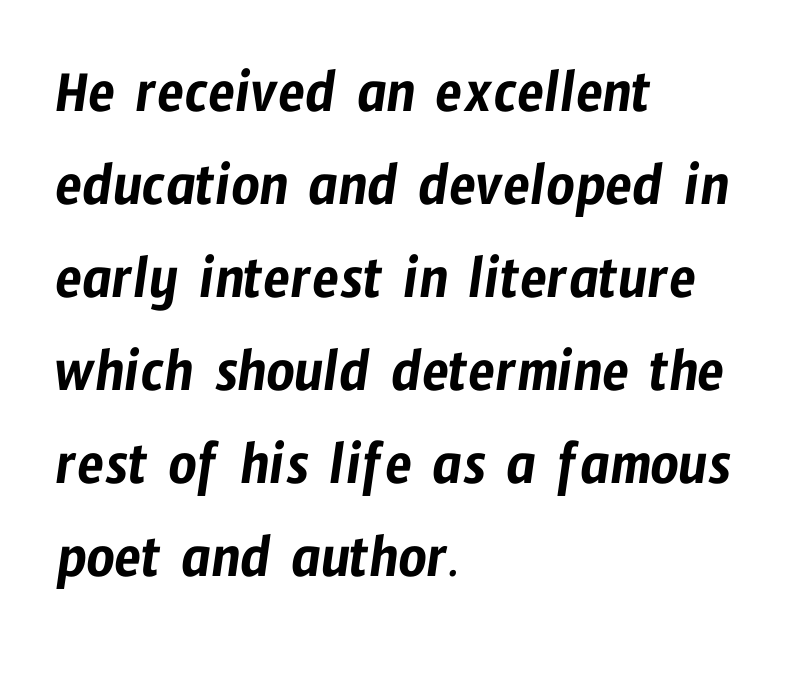
The image shows 62 px condensed sans-serif type; set left-aligned, normal line spacing (1.5x), normal letter spacing, not underlined; low stroke contrast and a medium x-height.
